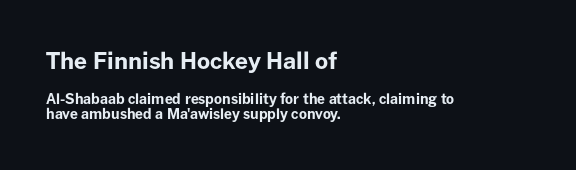
{"italic": "no", "bold": "yes", "underline": "no", "align": "left", "line_spacing": "tight", "line_spacing_ratio": 1.11, "letter_spacing": "normal", "letter_spacing_em": 0.0, "larger_block": "first", "size_ratio": 1.64, "glyph_px": 23}
